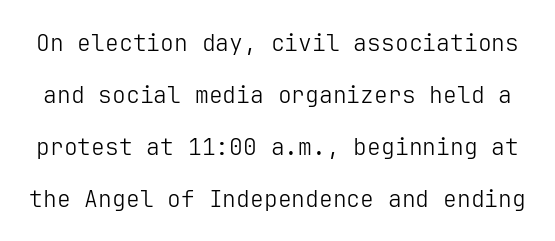
Q: Is the text bold? A: No.
Q: Is the text italic (slanted)? A: No, it is upright.
Q: Is the text underlined? A: No.
Q: Is the spacing between letters normal or unusually wide? A: Normal.
Q: Is the spacing between lines tight, normal or loose? A: Loose.
